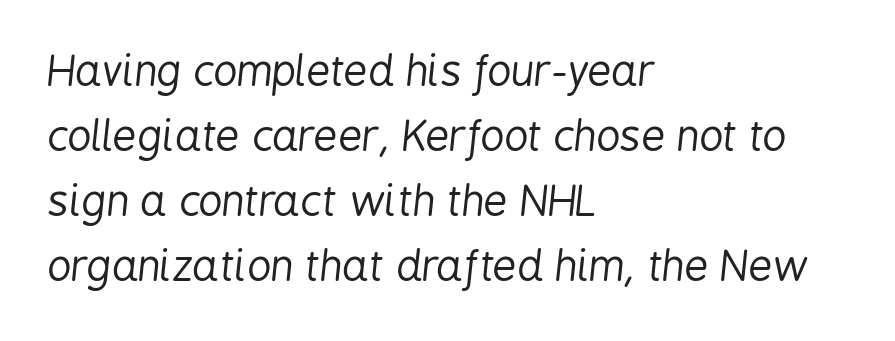
Unmarked baselines from the first word to the last. This sample has the flowing, uneven cadence of proportional lettering. The leading is moderate, giving the passage an even texture. The strokes are not fattened; the text isn't bold. It's the slanting kind of type. The letterforms sit shoulder to shoulder at normal distance.
